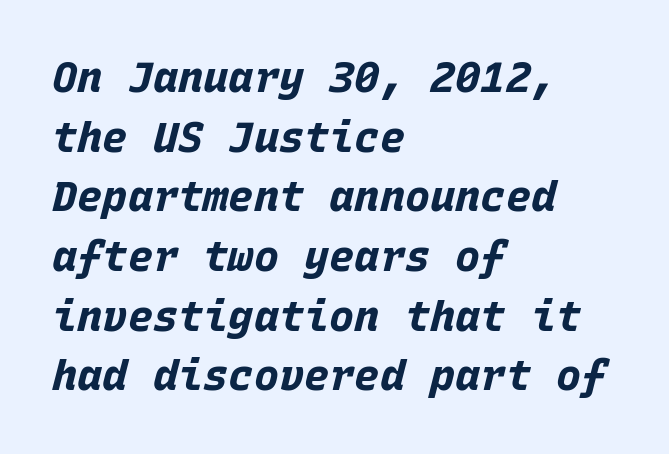
The image shows 42 px bold type, italic (leaning right), monospaced; set left-aligned, normal line spacing (1.42x), normal letter spacing, not underlined; low stroke contrast and a large x-height.
